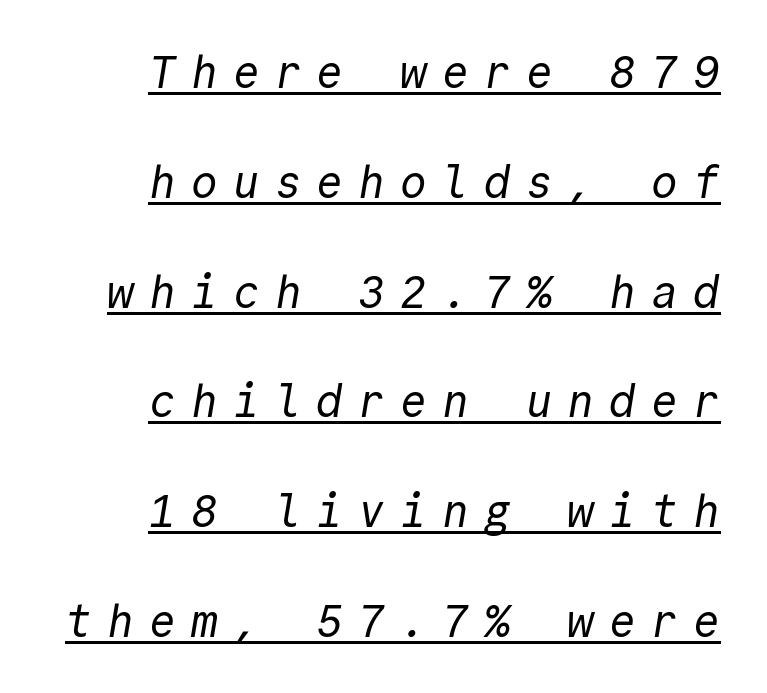
The image shows 45 px regular-weight sans-serif type, monospaced; set right-aligned, loose line spacing (2.44x), unusually wide letter spacing (+0.33 em), underlined; a medium x-height.
